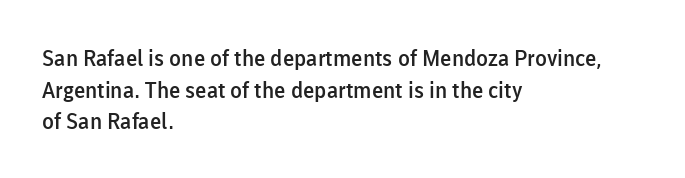
The image shows 22 px text type, upright; set left-aligned, normal line spacing (1.44x), normal letter spacing, not underlined.
